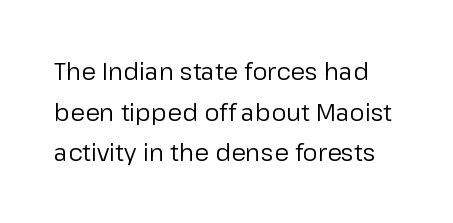
The image shows 24 px text type, upright; set normal line spacing (1.69x), normal letter spacing, not underlined.
